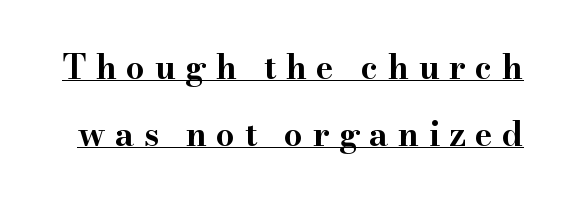
Q: Is the text bold? A: Yes.
Q: Is the text italic (slanted)? A: No, it is upright.
Q: Is the typeface a serif or a sans-serif typeface? A: Serif.
Q: Is the text underlined? A: Yes.
Q: Is the spacing between letters normal or unusually wide? A: Unusually wide.
Q: Is the spacing between lines tight, normal or loose? A: Loose.
Q: Width (condensed, normal, or wide)? A: Wide.
Q: Stroke contrast? A: High.
Q: x-height? A: Small.
Q: Monospaced? A: No.
